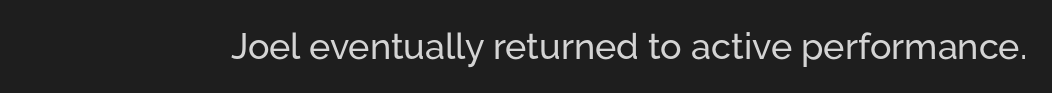
Q: Is the text italic (slanted)? A: No, it is upright.
Q: Is the typeface a serif or a sans-serif typeface? A: Sans-serif.
Q: Is the text underlined? A: No.
Q: Is the spacing between letters normal or unusually wide? A: Normal.
Q: Width (condensed, normal, or wide)? A: Normal.
Q: Stroke contrast? A: Low.
Q: x-height? A: Medium.
Q: Monospaced? A: No.
